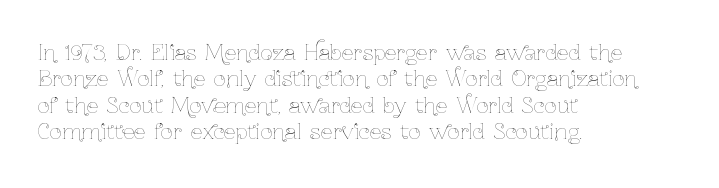
The rendering uses a moderate line-height, typical for paragraphs. Only glyphs here, with clear space below each row. The passage is arranged the way most books set body copy — flush left. Spacing between characters is what you'd get straight out of the box.
